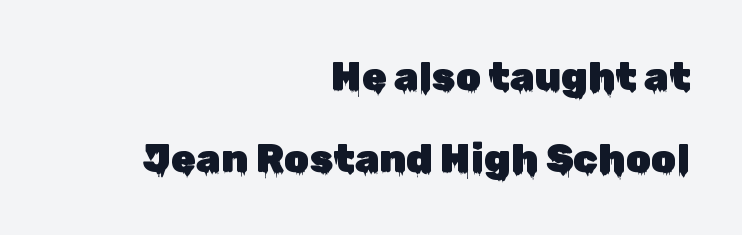
Q: Is the text italic (slanted)? A: No, it is upright.
Q: Is the typeface a serif or a sans-serif typeface? A: Sans-serif.
Q: Is the text underlined? A: No.
Q: How is the paragraph aligned? A: Right-aligned.
Q: Is the spacing between letters normal or unusually wide? A: Normal.
Q: Is the spacing between lines tight, normal or loose? A: Loose.
Q: Width (condensed, normal, or wide)? A: Normal.
Q: Stroke contrast? A: Low.
Q: x-height? A: Medium.
Q: Monospaced? A: No.
